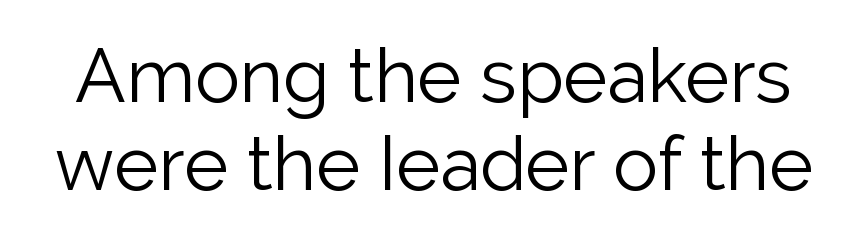
Q: Is the text bold? A: No.
Q: Is the text italic (slanted)? A: No, it is upright.
Q: Is the typeface a serif or a sans-serif typeface? A: Sans-serif.
Q: Is the text underlined? A: No.
Q: Is the spacing between letters normal or unusually wide? A: Normal.
Q: Width (condensed, normal, or wide)? A: Normal.
Q: Stroke contrast? A: Low.
Q: x-height? A: Medium.
Q: Monospaced? A: No.
